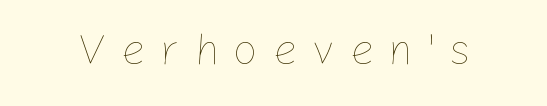
{"italic": "no", "bold": "no", "weight": "thin", "width": "normal", "stroke_contrast": "low", "x_height": "medium", "monospaced": "no", "underline": "no", "letter_spacing": "wide", "letter_spacing_em": 0.31, "glyph_px": 44}
